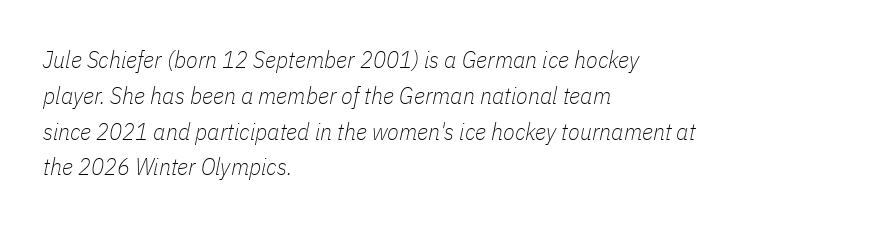
{"italic": "yes", "lean": "right", "slant_degrees": 11, "bold": "no", "underline": "no", "align": "left", "line_spacing": "normal", "line_spacing_ratio": 1.49, "letter_spacing": "normal", "letter_spacing_em": 0.0, "glyph_px": 24}
